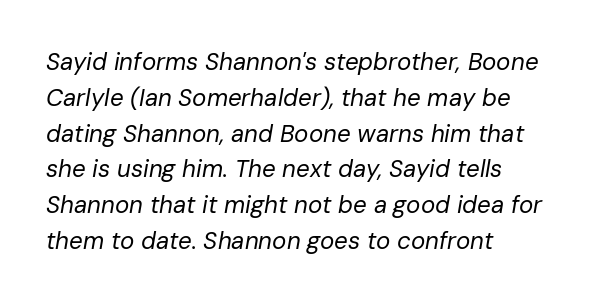
Q: Is the text bold? A: No.
Q: Is the text italic (slanted)? A: Yes, it leans right by about 10 degrees.
Q: Is the text underlined? A: No.
Q: How is the paragraph aligned? A: Left-aligned.
Q: Is the spacing between letters normal or unusually wide? A: Normal.
Q: Is the spacing between lines tight, normal or loose? A: Normal.
